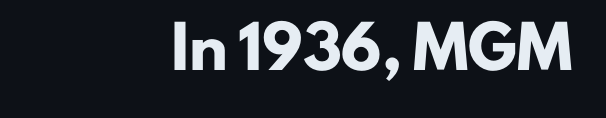
Q: Is the text bold? A: Yes.
Q: Is the text italic (slanted)? A: No, it is upright.
Q: Is the typeface a serif or a sans-serif typeface? A: Sans-serif.
Q: Is the text underlined? A: No.
Q: How is the paragraph aligned? A: Right-aligned.
Q: Is the spacing between letters normal or unusually wide? A: Normal.
Q: Width (condensed, normal, or wide)? A: Normal.
Q: Stroke contrast? A: Low.
Q: x-height? A: Small.
Q: Monospaced? A: No.
